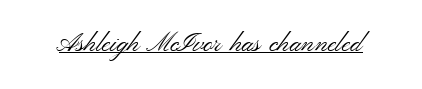
The image shows 26 px text type; set normal letter spacing, underlined.
